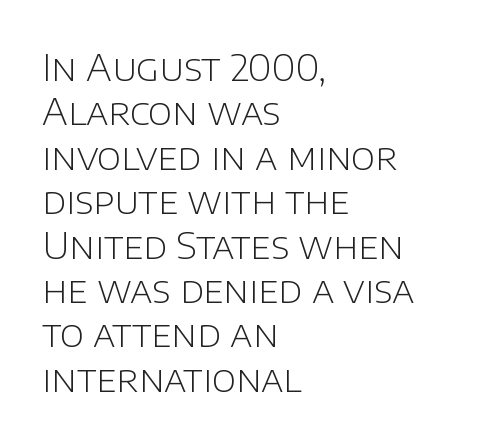
The image shows 37 px light sans-serif type, upright; set left-aligned, line spacing 1.2x, normal letter spacing, not underlined; low stroke contrast and a large x-height.
